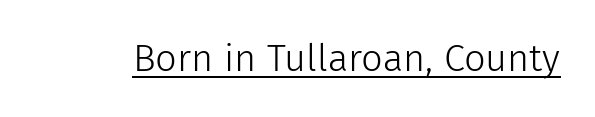
Rendered with straight, roman letterforms. Caption: face not bold, strokes unweighted. Somebody hit Ctrl+U on this one — the words are underlined. This sample uses plain, unmodified letter spacing. The face used here is proportionally spaced, like ordinary book or web type. The text was rendered using a sans face with plain stroke endings.
